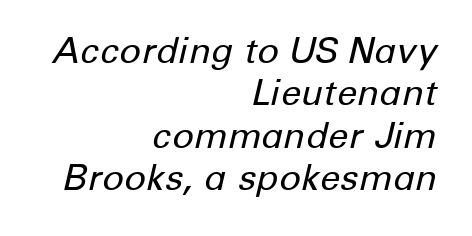
Q: Is the text bold? A: No.
Q: Is the text italic (slanted)? A: Yes, it leans right by about 12 degrees.
Q: Is the text underlined? A: No.
Q: How is the paragraph aligned? A: Right-aligned.
Q: Is the spacing between letters normal or unusually wide? A: Normal.
Q: Width (condensed, normal, or wide)? A: Normal.
Q: Stroke contrast? A: Low.
Q: x-height? A: Medium.
Q: Monospaced? A: No.
